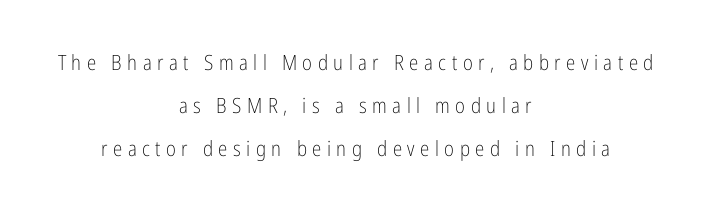
Q: Is the text bold? A: No.
Q: Is the text italic (slanted)? A: No, it is upright.
Q: Is the text underlined? A: No.
Q: How is the paragraph aligned? A: Centered.
Q: Is the spacing between letters normal or unusually wide? A: Unusually wide.
Q: Is the spacing between lines tight, normal or loose? A: Loose.
